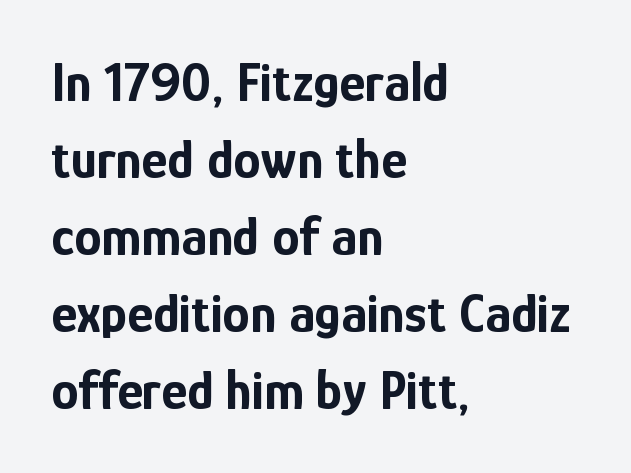
The image shows 55 px bold, condensed sans-serif type, upright; set left-aligned, normal line spacing (1.4x), normal letter spacing, not underlined; low stroke contrast and a medium x-height.
